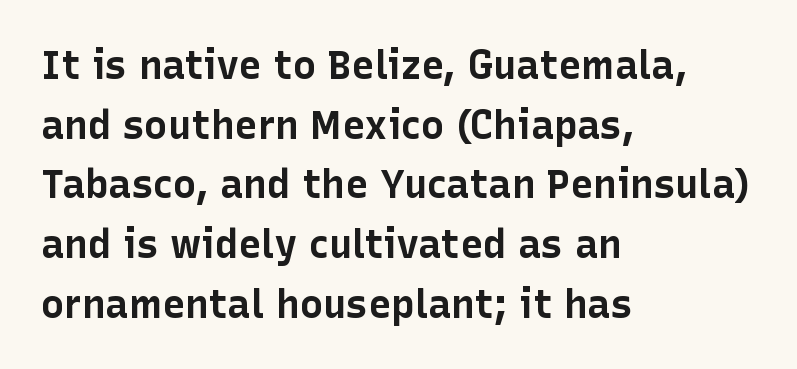
Leftover space on each line is placed entirely after the last word. Think of a printed novel: that variable character pitch is what you see here. Rule under the text: the space is simply empty. Serif or sans? Sans — the stroke terminals are bare. Short note: letters normally spaced.
